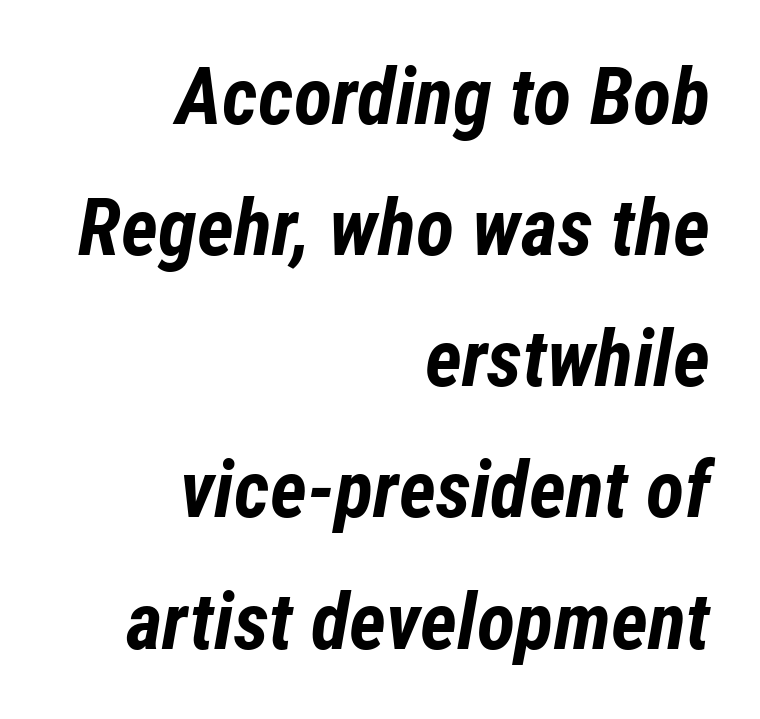
The image shows 79 px bold, condensed type, italic (leaning right); set right-aligned, normal line spacing (1.66x), normal letter spacing, not underlined; low stroke contrast and a medium x-height.
